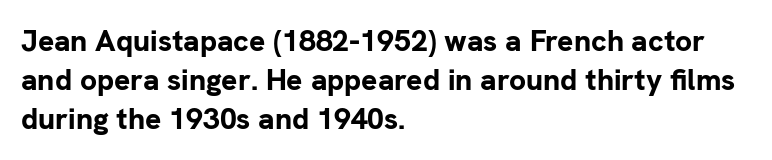
Heavy, bold letterforms. If you drew a ruler down the left edge, every line would touch it. Short note: letters normally spaced. Unlike italic type, these characters show no tilt at all. The letters advance in unequal steps, a hallmark of proportional type. The lines sit at an ordinary, default distance from one another.
